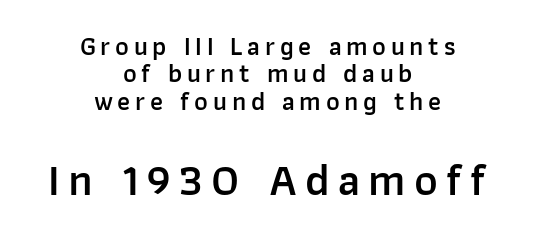
The foot of each line stays bare and open. Varying glyph widths throughout — classic text-font behaviour. Whoever set this chose condensed vertical rhythm over breathing room. Do the letters lean? They stand straight. Set as a demibold, roughly 600 on the weight scale. Note: smaller setting up top, larger setting below.
